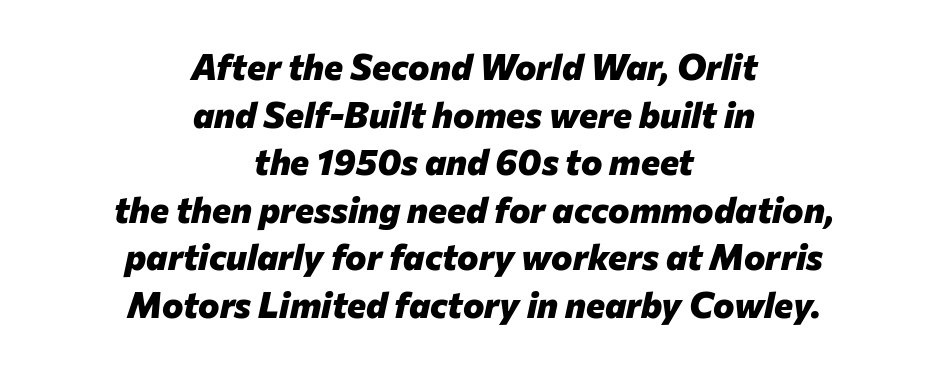
{"italic": "yes", "lean": "right", "slant_degrees": 12, "bold": "yes", "weight": "heavy", "width": "normal", "stroke_contrast": "low", "x_height": "medium", "monospaced": "no", "underline": "no", "align": "center", "line_spacing": "normal", "line_spacing_ratio": 1.32, "letter_spacing": "normal", "letter_spacing_em": 0.0, "glyph_px": 36}
